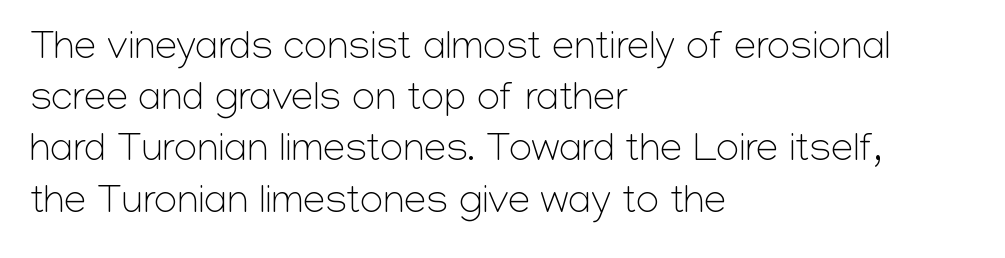
Q: Is the text bold? A: No.
Q: Is the text italic (slanted)? A: No, it is upright.
Q: Is the typeface a serif or a sans-serif typeface? A: Sans-serif.
Q: Is the text underlined? A: No.
Q: How is the paragraph aligned? A: Left-aligned.
Q: Is the spacing between letters normal or unusually wide? A: Normal.
Q: Is the spacing between lines tight, normal or loose? A: Normal.
Q: Width (condensed, normal, or wide)? A: Normal.
Q: Stroke contrast? A: Low.
Q: x-height? A: Medium.
Q: Monospaced? A: No.
